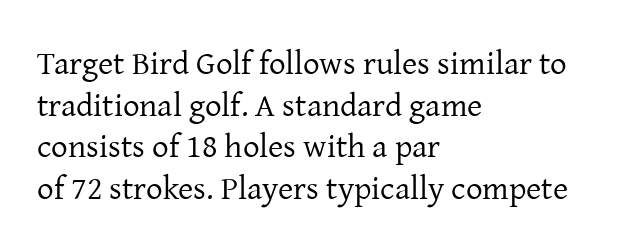
{"serif": "yes", "italic": "no", "bold": "no", "weight": "regular", "width": "normal", "stroke_contrast": "low", "x_height": "medium", "monospaced": "no", "underline": "no", "align": "left", "line_spacing": "normal", "line_spacing_ratio": 1.26, "letter_spacing": "normal", "letter_spacing_em": 0.0, "glyph_px": 33}
